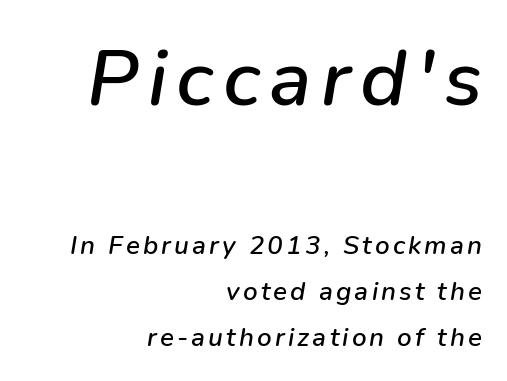
Q: Is the text italic (slanted)? A: Yes, it leans right by about 9 degrees.
Q: Is the text underlined? A: No.
Q: How is the paragraph aligned? A: Right-aligned.
Q: Which block of text is set in a larger size, the first (top) or the second (bottom)? A: The first (top) one.
Q: Width (condensed, normal, or wide)? A: Normal.
Q: Stroke contrast? A: Low.
Q: x-height? A: Medium.
Q: Monospaced? A: No.
